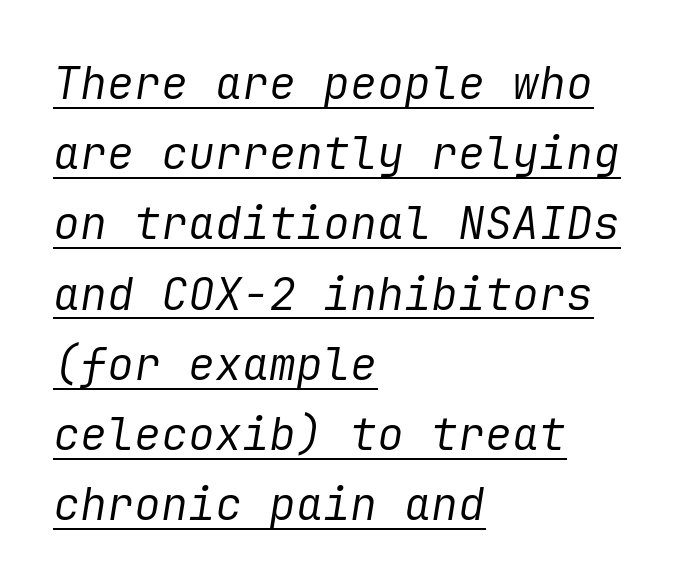
The image shows 45 px regular-weight type, italic (leaning right); set left-aligned, normal line spacing (1.56x), normal letter spacing, underlined; low stroke contrast and a medium x-height.
